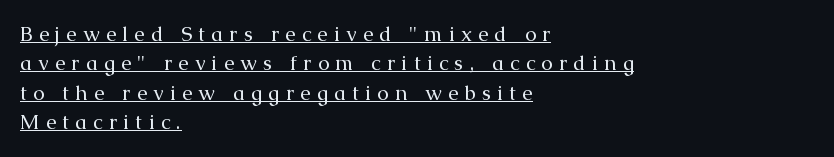
Q: Is the text bold? A: No.
Q: Is the text italic (slanted)? A: No, it is upright.
Q: Is the text underlined? A: Yes.
Q: How is the paragraph aligned? A: Left-aligned.
Q: Is the spacing between letters normal or unusually wide? A: Unusually wide.
Q: Is the spacing between lines tight, normal or loose? A: Normal.
